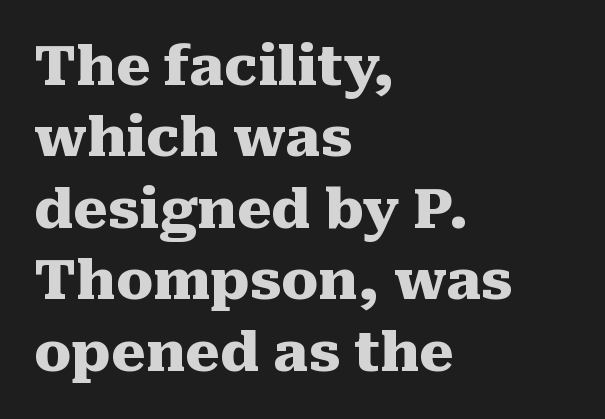
The image shows 55 px heavy serif type, upright; set left-aligned, normal line spacing (1.3x), normal letter spacing, not underlined; medium stroke contrast and a medium x-height.
